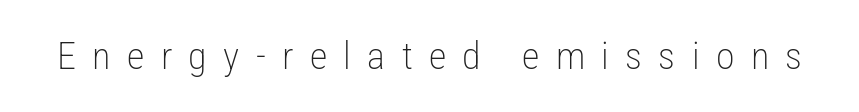
{"serif": "no", "italic": "no", "bold": "no", "weight": "light", "width": "condensed", "stroke_contrast": "low", "x_height": "medium", "monospaced": "no", "underline": "no", "letter_spacing": "wide", "letter_spacing_em": 0.43, "glyph_px": 38}
